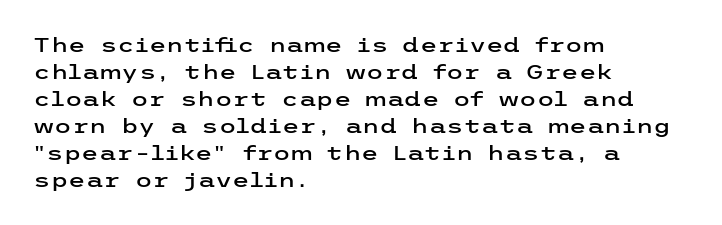
One-word summary of the alignment: left. The words here are not underlined. The passage shown stacks its lines at a standard gap. These lines were composed using upright roman letters.
